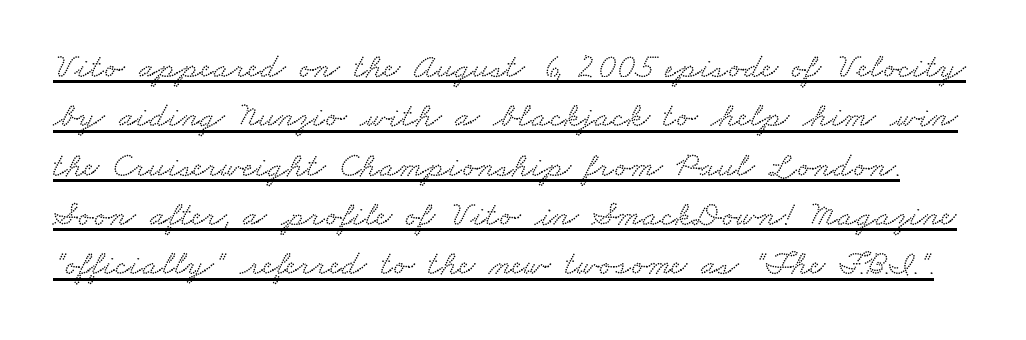
The image shows 35 px wide serif type; set normal line spacing (1.41x), normal letter spacing, underlined; low stroke contrast and a small x-height.
